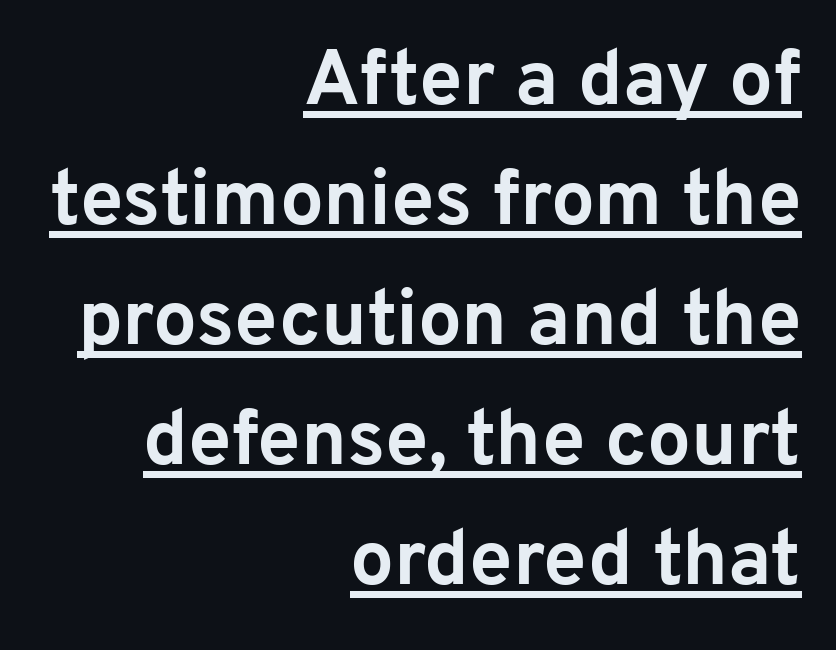
The image shows 78 px bold sans-serif type, upright; set right-aligned, normal line spacing (1.54x), normal letter spacing, underlined; low stroke contrast and a medium x-height.
